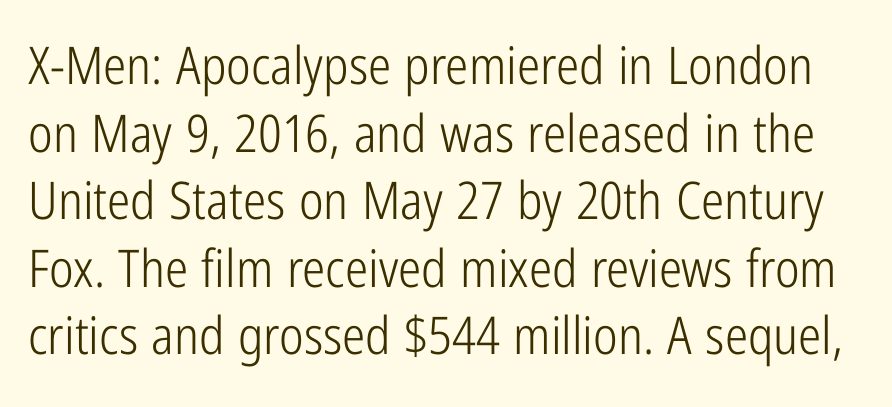
Quick note: not italic, upright. Decoration check: the copy has no underline. No extra ink here — the face is not bold. What stands out about the letter spacing? Nothing — it is the standard amount.
